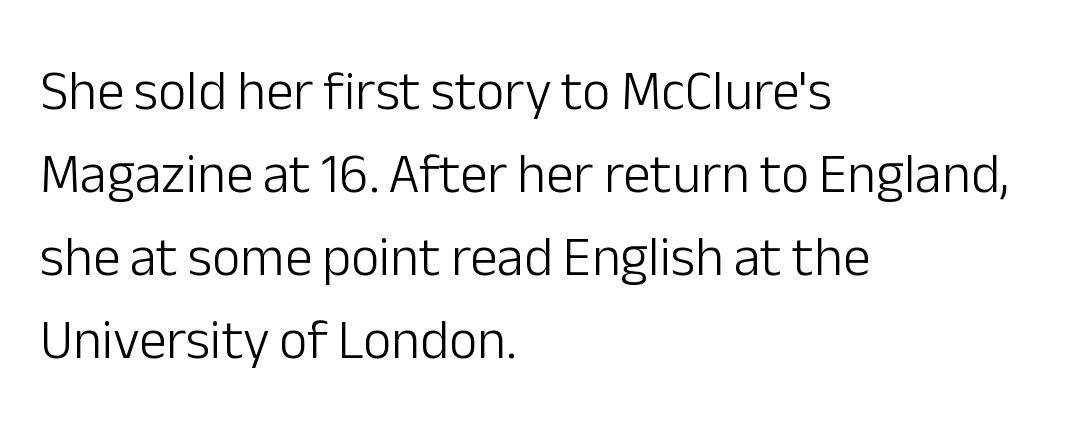
Q: Is the text bold? A: No.
Q: Is the text italic (slanted)? A: No, it is upright.
Q: Is the typeface a serif or a sans-serif typeface? A: Sans-serif.
Q: Is the text underlined? A: No.
Q: How is the paragraph aligned? A: Left-aligned.
Q: Is the spacing between letters normal or unusually wide? A: Normal.
Q: Is the spacing between lines tight, normal or loose? A: Normal.
Q: Width (condensed, normal, or wide)? A: Normal.
Q: Stroke contrast? A: Low.
Q: x-height? A: Medium.
Q: Monospaced? A: No.
